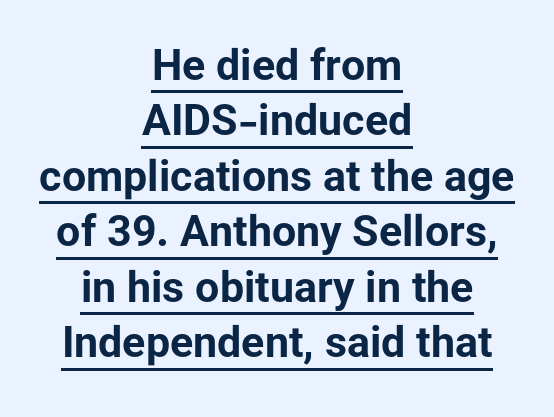
Q: Is the text bold? A: Yes.
Q: Is the text italic (slanted)? A: No, it is upright.
Q: Is the typeface a serif or a sans-serif typeface? A: Sans-serif.
Q: Is the text underlined? A: Yes.
Q: How is the paragraph aligned? A: Centered.
Q: Is the spacing between letters normal or unusually wide? A: Normal.
Q: Is the spacing between lines tight, normal or loose? A: Normal.
Q: Width (condensed, normal, or wide)? A: Normal.
Q: Stroke contrast? A: Low.
Q: x-height? A: Medium.
Q: Monospaced? A: No.
